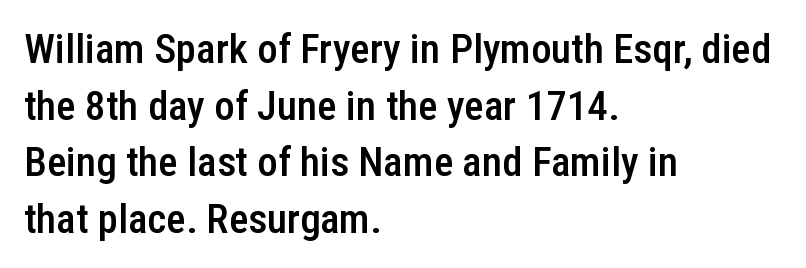
{"serif": "no", "italic": "no", "bold": "semi", "weight": "semibold", "width": "condensed", "stroke_contrast": "low", "x_height": "medium", "monospaced": "no", "underline": "no", "align": "left", "line_spacing": "normal", "line_spacing_ratio": 1.38, "letter_spacing": "normal", "letter_spacing_em": 0.0, "glyph_px": 41}
